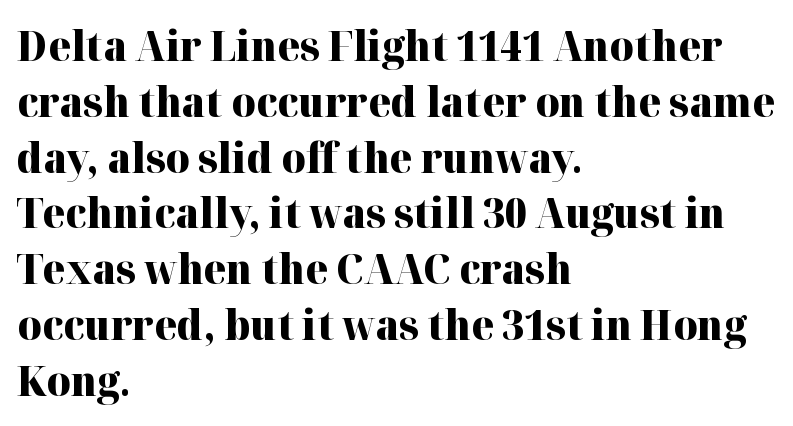
Character widths vary here, with narrow letters taking less room than wide ones. Reading down the block, your eye returns to a fixed left position each line. Italic: no, the glyphs are upright roman. The typesetting leans heavy: a genuine bold. Regular leading.
